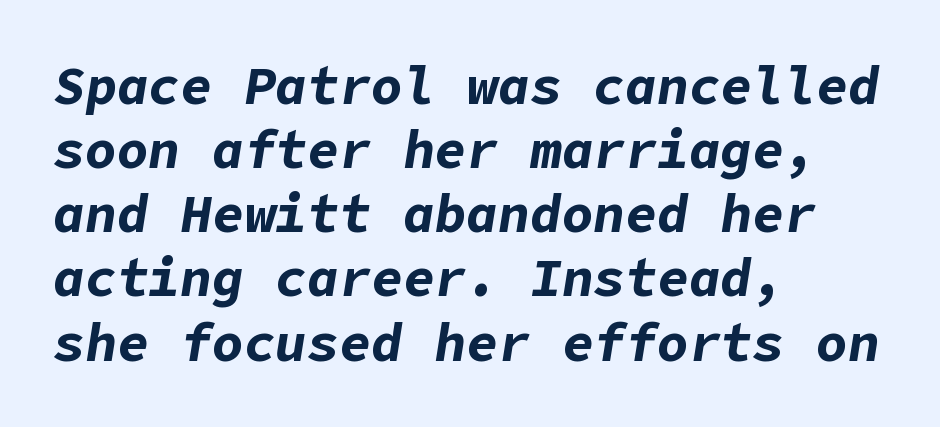
Compared with a centered layout, this one pins lines to the left instead. Tall strokes in this sample are angled rather than plumb. Decoration check: the copy has no underline. Its strokes are broad and dark, the hallmark of bold type.
